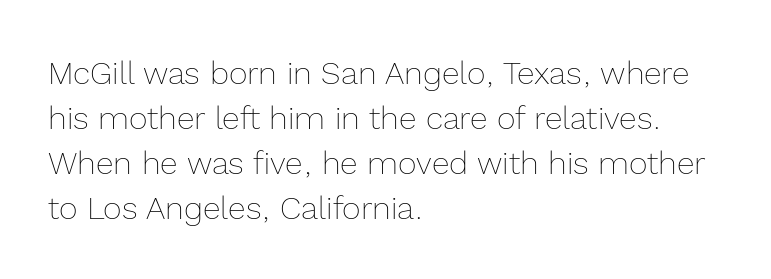
Q: Is the text bold? A: No.
Q: Is the text italic (slanted)? A: No, it is upright.
Q: Is the text underlined? A: No.
Q: How is the paragraph aligned? A: Left-aligned.
Q: Is the spacing between letters normal or unusually wide? A: Normal.
Q: Is the spacing between lines tight, normal or loose? A: Normal.
Q: Width (condensed, normal, or wide)? A: Normal.
Q: x-height? A: Medium.
Q: Monospaced? A: No.
